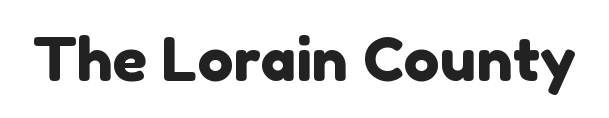
The image shows 60 px sans-serif type; set normal letter spacing, not underlined; low stroke contrast and a medium x-height.
